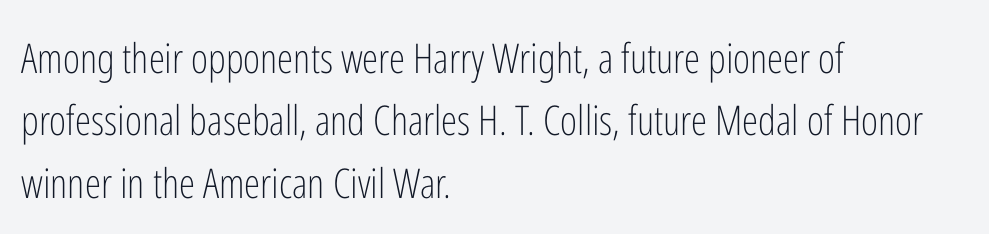
Typeset ragged right — the left edge is the straight one. Counters stay open thanks to moderate or lighter strokes. Observe the ordinary spacing: letters are neighbours, not strangers. The axis of the letterforms is exactly vertical.
